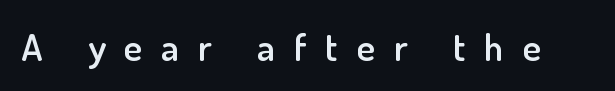
Q: Is the text bold? A: Semi-bold.
Q: Is the text italic (slanted)? A: No, it is upright.
Q: Is the typeface a serif or a sans-serif typeface? A: Sans-serif.
Q: Is the text underlined? A: No.
Q: Is the spacing between letters normal or unusually wide? A: Unusually wide.
Q: Width (condensed, normal, or wide)? A: Normal.
Q: Stroke contrast? A: Low.
Q: x-height? A: Small.
Q: Monospaced? A: No.
